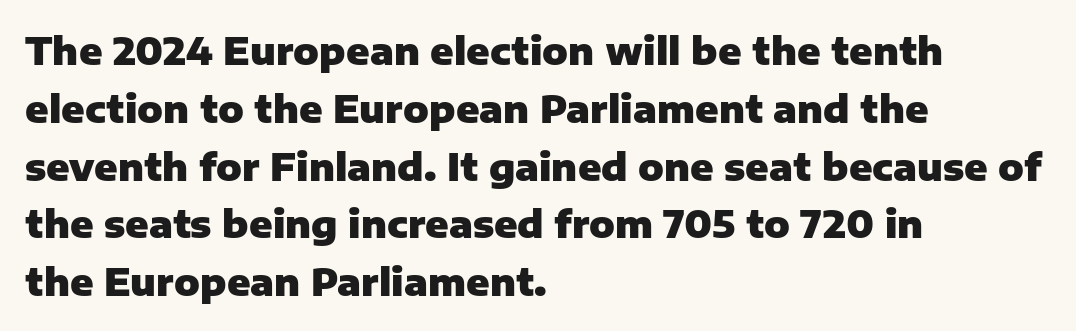
These lines are set flush left with a ragged right edge. The foot of each line stays bare and open. The lettering stays uniformly vertical, giving the passage a roman look. The leading is moderate, giving the passage an even texture.
